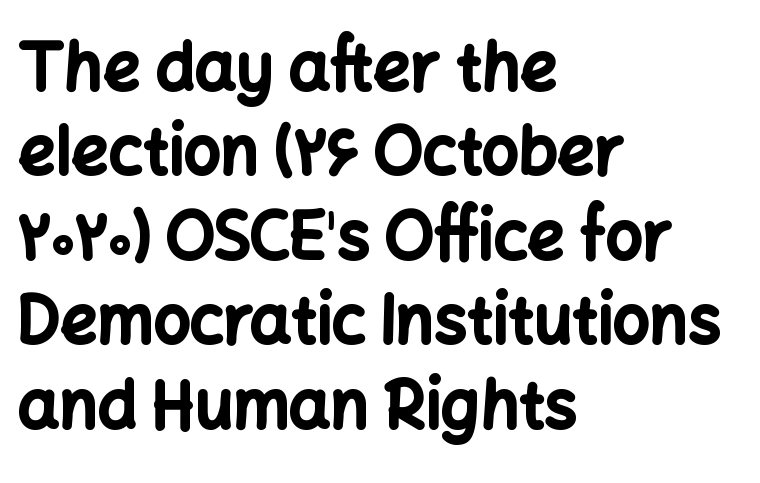
Q: Is the text bold? A: Yes.
Q: Is the text italic (slanted)? A: No, it is upright.
Q: Is the typeface a serif or a sans-serif typeface? A: Sans-serif.
Q: Is the text underlined? A: No.
Q: How is the paragraph aligned? A: Left-aligned.
Q: Is the spacing between letters normal or unusually wide? A: Normal.
Q: Is the spacing between lines tight, normal or loose? A: Normal.
Q: Width (condensed, normal, or wide)? A: Normal.
Q: Stroke contrast? A: Low.
Q: x-height? A: Medium.
Q: Monospaced? A: No.
